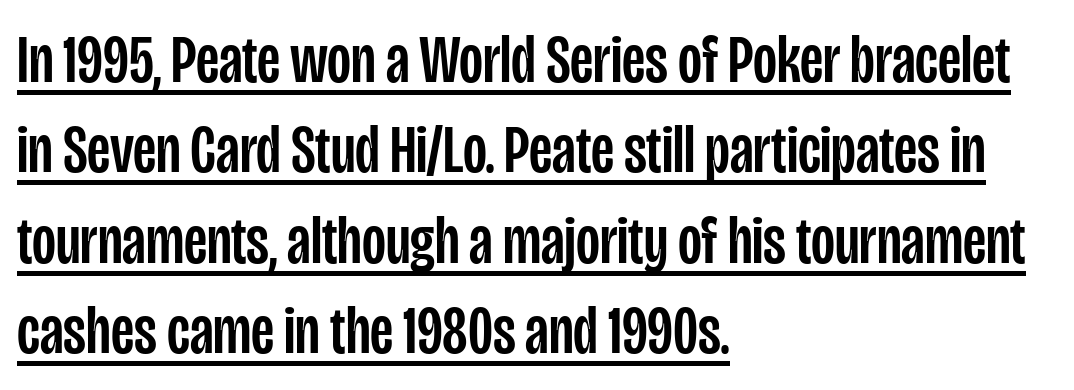
{"serif": "no", "italic": "no", "width": "condensed", "stroke_contrast": "low", "x_height": "large", "monospaced": "no", "underline": "yes", "align": "left", "line_spacing": "normal", "line_spacing_ratio": 1.31, "letter_spacing": "normal", "letter_spacing_em": 0.0, "glyph_px": 69}
